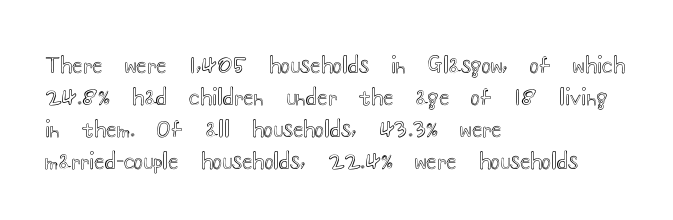
The image shows 22 px text type, upright; set left-aligned, normal line spacing (1.46x), normal letter spacing, not underlined.
